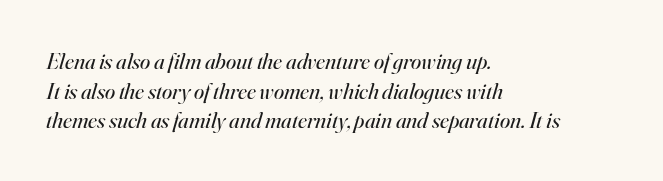
{"italic": "yes", "lean": "right", "slant_degrees": 16, "bold": "no", "underline": "no", "align": "left", "line_spacing": "normal", "line_spacing_ratio": 1.29, "letter_spacing": "normal", "letter_spacing_em": 0.0, "glyph_px": 23}
